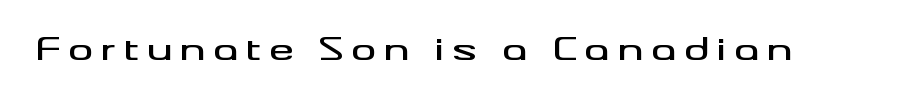
The rendering uses natural spacing where letterforms have individual widths. The baseline area is clear. Between one letter and the next there's a generous, obvious gap. Ordinary non-slanted type is in use. The letters carry no serifs — their stems end cleanly without finishing strokes.
